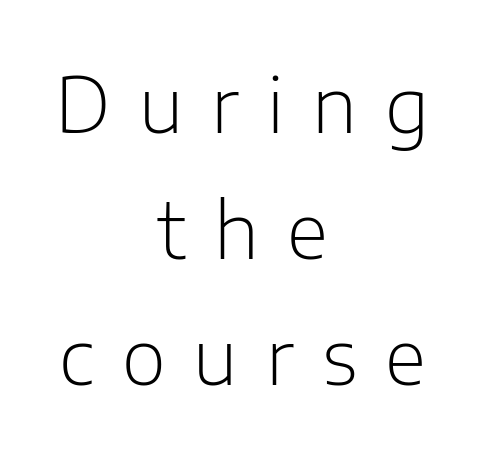
The image shows 76 px light sans-serif type, upright; set centered, normal line spacing (1.66x), unusually wide letter spacing (+0.37 em), not underlined; low stroke contrast and a medium x-height.
